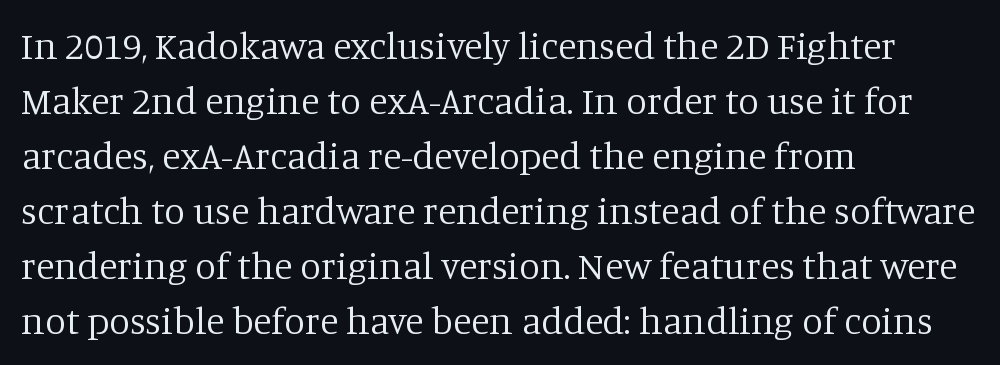
Students, observe: this is what conventionally led text looks like. Lines of text with bare space underneath. Varying glyph widths throughout — classic text-font behaviour. The letters carry serifs — small finishing strokes at the ends of their stems. Does extra space separate the letters? No, they use regular spacing. This reads as an unemphasized weight, regular at the heaviest.
